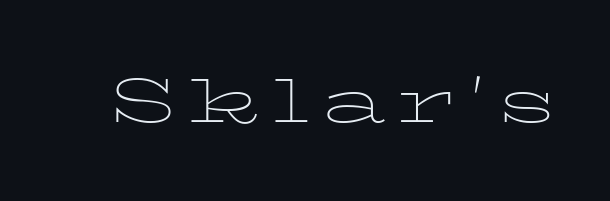
Q: Is the text bold? A: No.
Q: Is the text italic (slanted)? A: No, it is upright.
Q: Is the typeface a serif or a sans-serif typeface? A: Serif.
Q: Is the text underlined? A: No.
Q: Width (condensed, normal, or wide)? A: Wide.
Q: Stroke contrast? A: Low.
Q: x-height? A: Medium.
Q: Monospaced? A: No.
